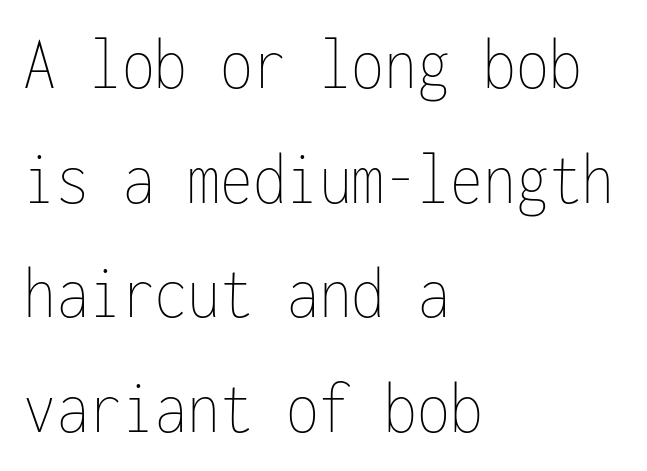
The image shows 75 px thin, condensed type, upright, monospaced; set left-aligned, normal line spacing (1.53x), normal letter spacing, not underlined; low stroke contrast and a medium x-height.
